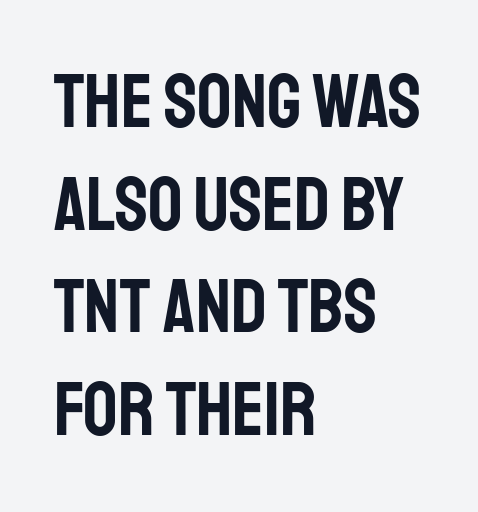
The text was rendered using a sans face with plain stroke endings. Does the leading feel generous? No, just average. This is the regular roman posture of the typeface. These lines are rendered in a variable-pitch font. Underlining? Definitely not there.
